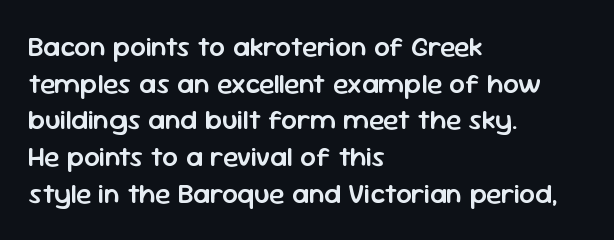
Q: Is the text bold? A: Semi-bold.
Q: Is the text italic (slanted)? A: No, it is upright.
Q: Is the typeface a serif or a sans-serif typeface? A: Sans-serif.
Q: Is the text underlined? A: No.
Q: How is the paragraph aligned? A: Left-aligned.
Q: Is the spacing between letters normal or unusually wide? A: Normal.
Q: Is the spacing between lines tight, normal or loose? A: Normal.
Q: Width (condensed, normal, or wide)? A: Normal.
Q: Stroke contrast? A: Low.
Q: x-height? A: Medium.
Q: Monospaced? A: No.
